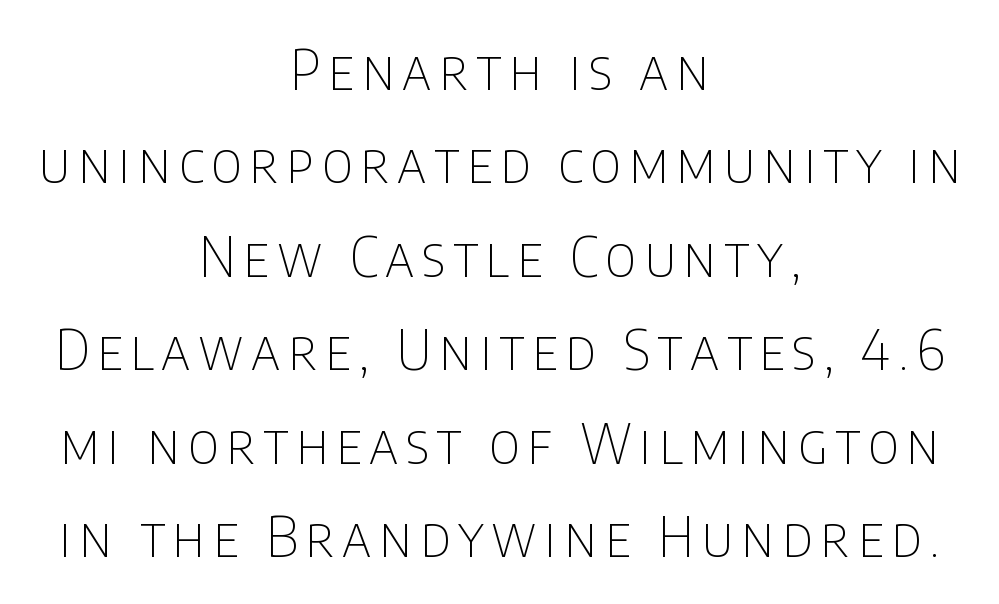
Q: Is the text bold? A: No.
Q: Is the text italic (slanted)? A: No, it is upright.
Q: Is the typeface a serif or a sans-serif typeface? A: Sans-serif.
Q: Is the text underlined? A: No.
Q: How is the paragraph aligned? A: Centered.
Q: Is the spacing between lines tight, normal or loose? A: Normal.
Q: Width (condensed, normal, or wide)? A: Condensed.
Q: Stroke contrast? A: Low.
Q: x-height? A: Large.
Q: Monospaced? A: No.
